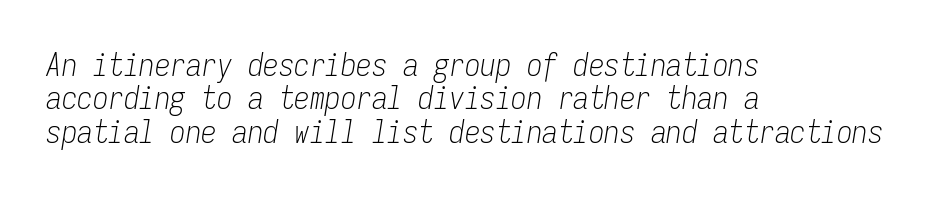
The passage shown is not underscored anywhere. Line spacing here is tight. Caption: multi-line text, flush left, ragged right. Characters follow at the spacing the type designer built in. The strokes are not fattened; the text isn't bold.
